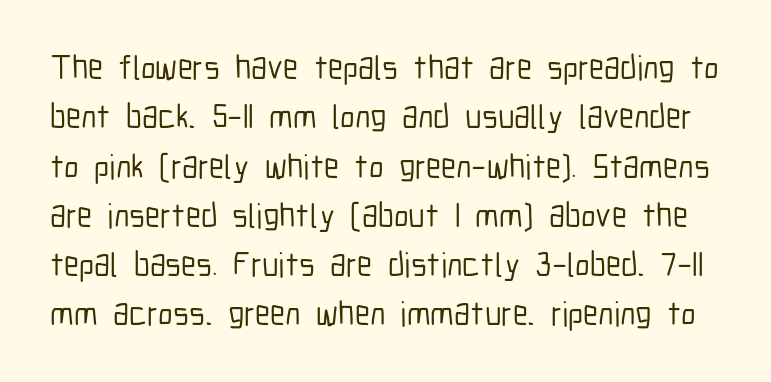
A sans-serif font was chosen for this passage. This rendering leaves character spacing at its baseline value. In terms of leading, this rendering sits right in the middle. The zone under the glyphs is completely vacant. Each letter keeps its own natural width here, so spacing adapts to shape. In terms of posture, this sample is upright.
